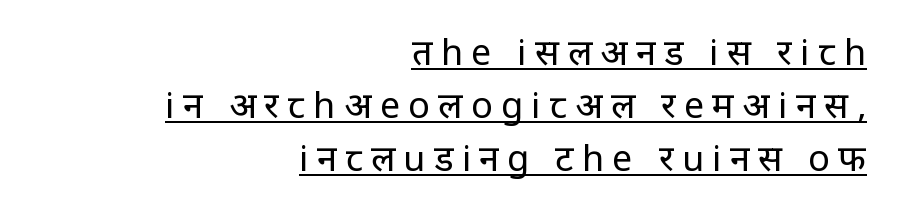
The tracking reads as deliberately expanded to a designer's eye. Students, observe the line beneath the letters — that is underlining. Students, observe: this is what conventionally led text looks like. Each letter keeps its own natural width here, so spacing adapts to shape.
